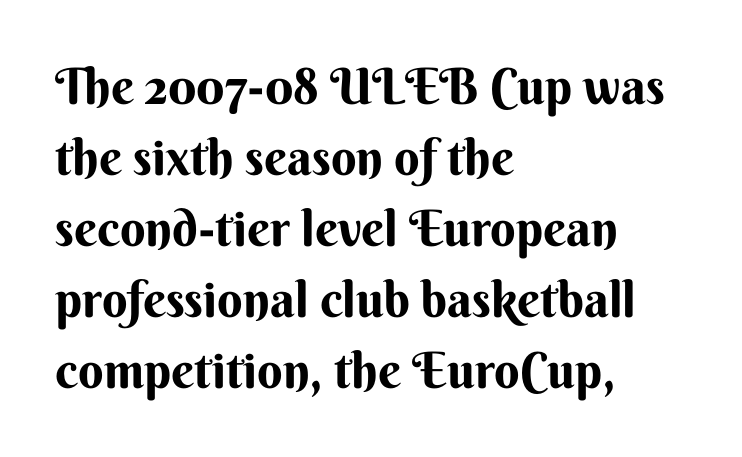
Weight check: bold — yes, fully. The paragraph has a hard left edge and a soft right edge. The face used here is rendered with its standard letterfit. Think of a printed novel: that variable character pitch is what you see here.
